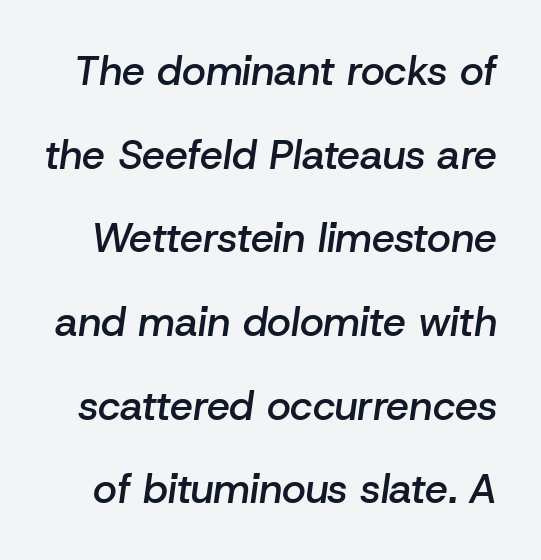
The image shows 41 px semibold type, italic (leaning right); set loose line spacing (2.04x), normal letter spacing, not underlined; low stroke contrast and a medium x-height.
